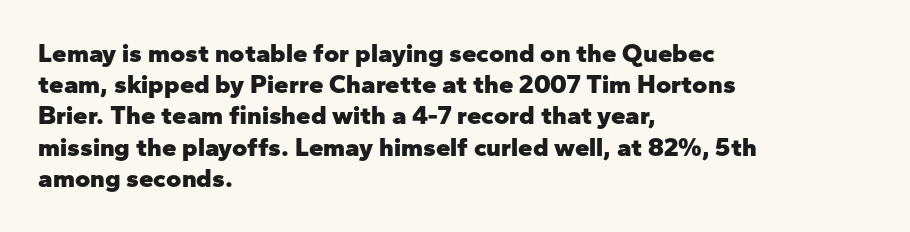
{"italic": "no", "bold": "yes", "underline": "no", "align": "left", "line_spacing_ratio": 1.2, "letter_spacing": "normal", "letter_spacing_em": 0.0, "glyph_px": 26}
